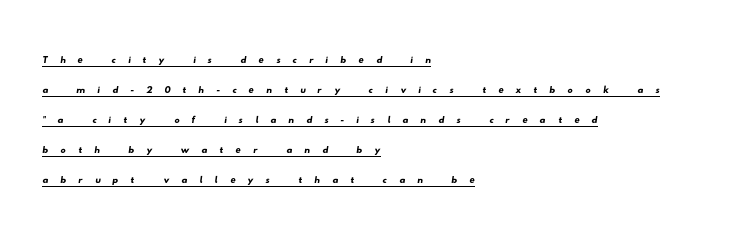
The image shows 26 px text type; set left-aligned, tight line spacing (1.15x), unusually wide letter spacing (+0.46 em), underlined.
